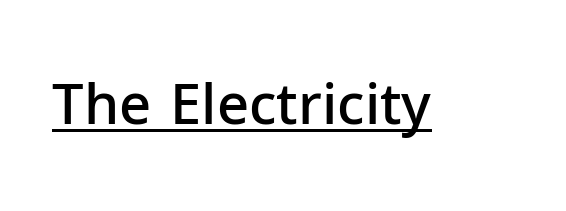
The image shows 56 px semibold sans-serif type, upright; set normal letter spacing, underlined; low stroke contrast and a medium x-height.
